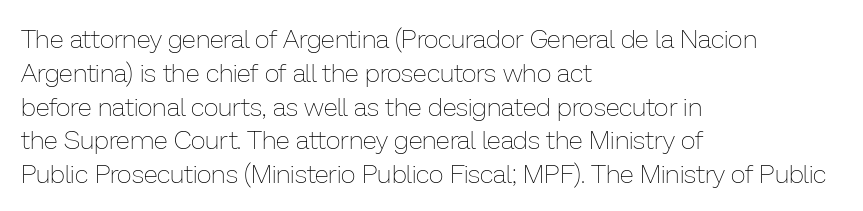
Q: Is the text bold? A: No.
Q: Is the text italic (slanted)? A: No, it is upright.
Q: Is the text underlined? A: No.
Q: How is the paragraph aligned? A: Left-aligned.
Q: Is the spacing between letters normal or unusually wide? A: Normal.
Q: Is the spacing between lines tight, normal or loose? A: Normal.
